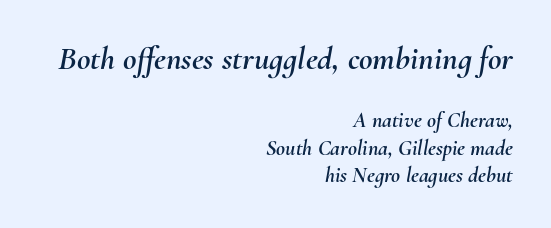
This sample is right-justified, so line beginnings fall wherever the words allow. Is this a fixed-width face? No — the glyphs have proportional, varying widths. Here the first block reads like a headline and the second like body copy. This block has exactly the height ordinary leading produces. Glyph-to-glyph distance matches everyday printed text. The area under the type is left untouched.
